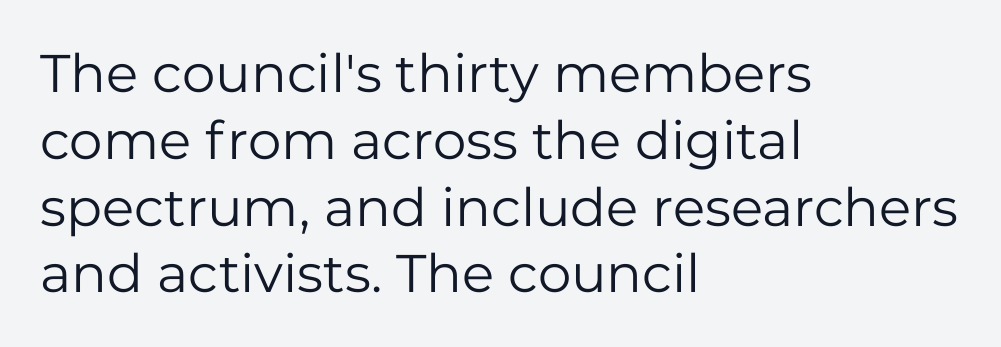
Casual observation: everything's shoved over to the left. Do the letters lean? They stand straight. The face used here is proportionally spaced, like ordinary book or web type. The type is set solid horizontally, with unmodified tracking.
